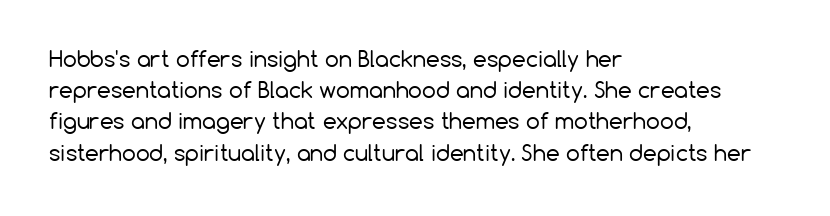
{"italic": "no", "bold": "no", "underline": "no", "align": "left", "line_spacing": "normal", "line_spacing_ratio": 1.42, "letter_spacing": "normal", "letter_spacing_em": 0.0, "glyph_px": 22}
